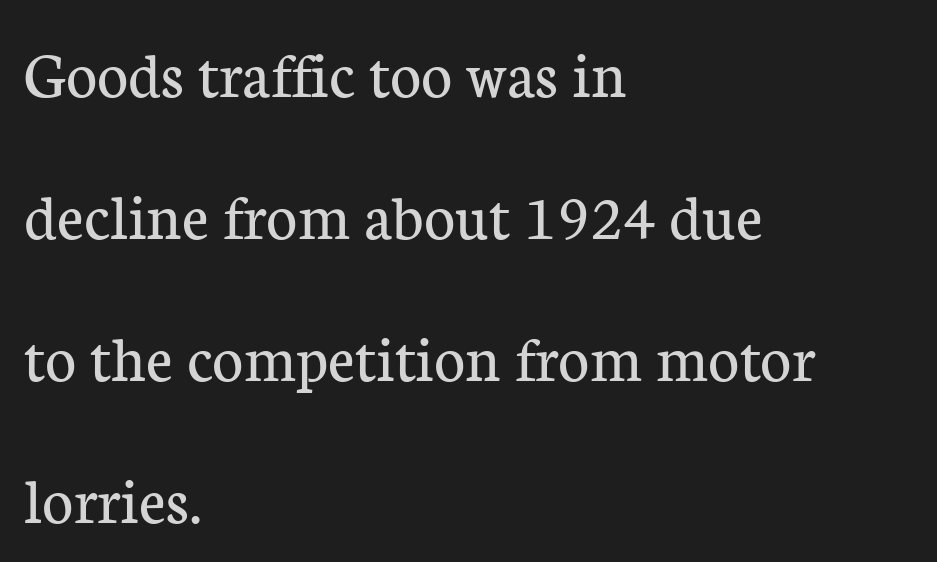
The image shows 67 px regular-weight serif type, upright; set left-aligned, loose line spacing (2.12x), normal letter spacing, not underlined; low stroke contrast and a medium x-height.
